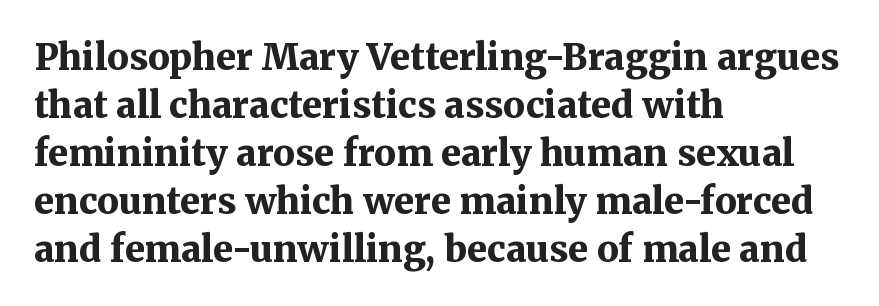
{"serif": "yes", "italic": "no", "bold": "yes", "weight": "bold", "width": "normal", "stroke_contrast": "medium", "x_height": "medium", "monospaced": "no", "underline": "no", "align": "left", "line_spacing": "normal", "line_spacing_ratio": 1.33, "letter_spacing": "normal", "letter_spacing_em": 0.0, "glyph_px": 36}
